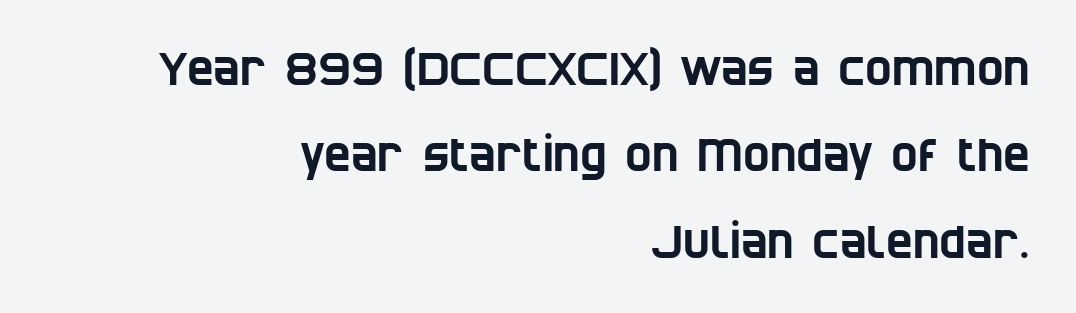
The image shows 45 px condensed sans-serif type; set right-aligned, loose line spacing (1.92x), normal letter spacing, not underlined; low stroke contrast and a large x-height.
